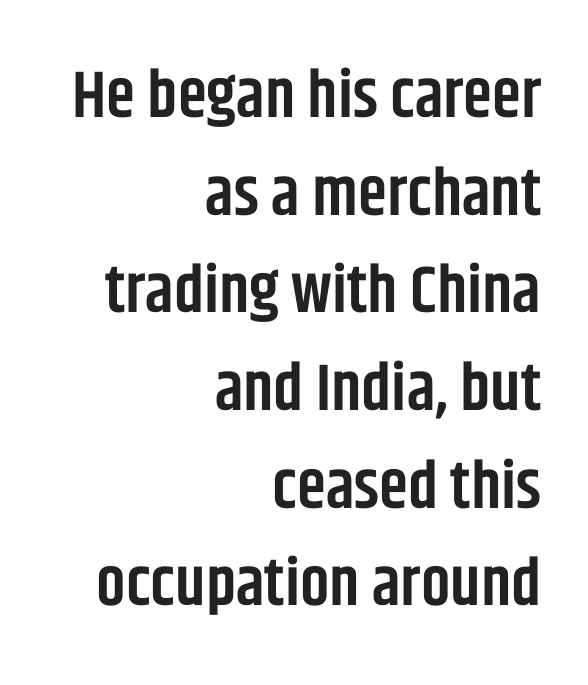
These lines stack with their right ends in a neat column. This rendering leaves character spacing at its baseline value. The letters carry no serifs — their stems end cleanly without finishing strokes. Quick note: interline space is typical. Do the characters align in a grid? No, the font is proportional. This is the regular roman posture of the typeface.
